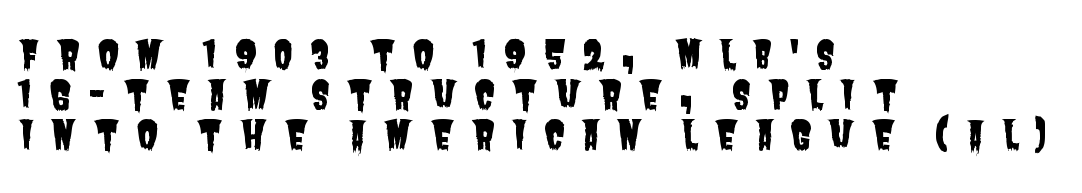
The image shows 39 px condensed sans-serif type; set left-aligned, tight line spacing (1.02x), unusually wide letter spacing (+0.42 em), not underlined; low stroke contrast and a large x-height.
